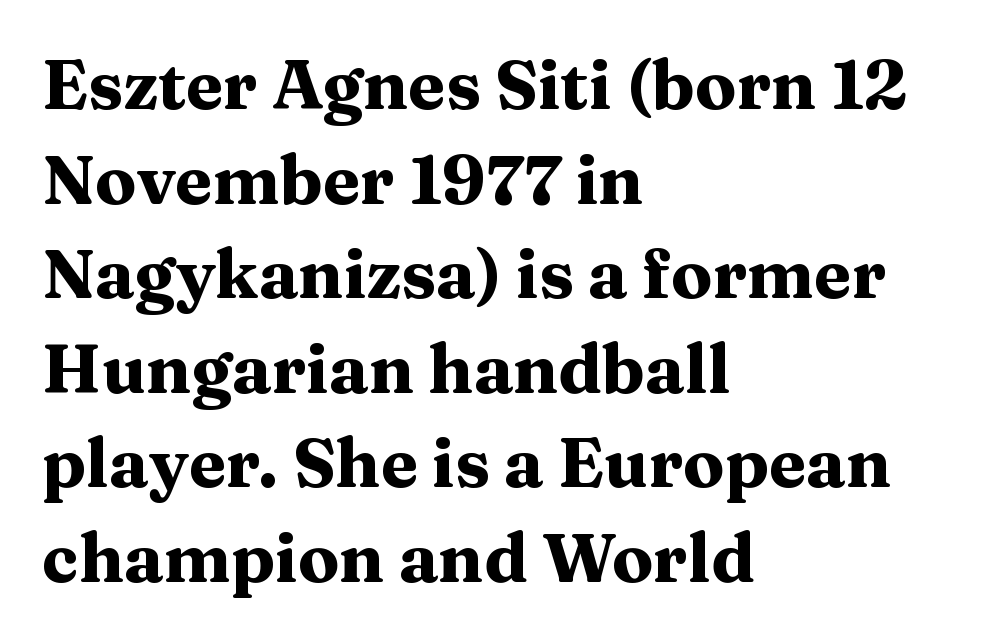
{"serif": "yes", "italic": "no", "bold": "yes", "weight": "heavy", "width": "wide", "stroke_contrast": "medium", "x_height": "medium", "monospaced": "no", "underline": "no", "align": "left", "line_spacing": "normal", "line_spacing_ratio": 1.39, "letter_spacing": "normal", "letter_spacing_em": 0.0, "glyph_px": 68}
